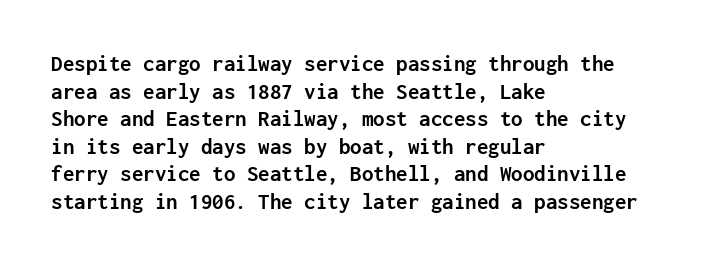
The letters stand upright; this is a roman face. Each word holds together tightly as a unit, with standard inter-letter gaps. Underline: absent. Notice how thick the strokes are: this is what a full bold looks like. The setting favours the left margin, as ordinary paragraphs usually do.
